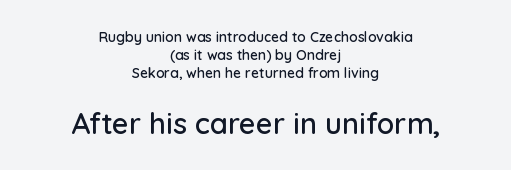
The image shows 29 px sans-serif type, upright; set centered, normal line spacing (1.27x), normal letter spacing, not underlined; the second (bottom) block is 2.07x larger; low stroke contrast and a medium x-height.
